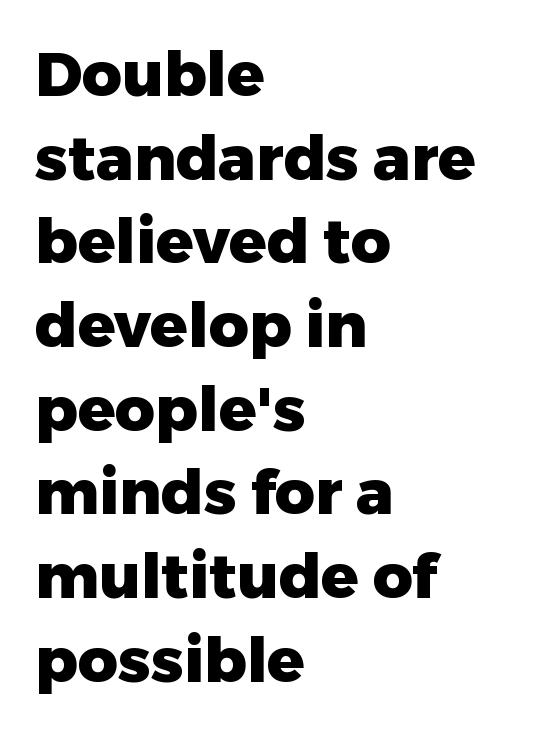
Q: Is the text bold? A: Yes.
Q: Is the text italic (slanted)? A: No, it is upright.
Q: Is the typeface a serif or a sans-serif typeface? A: Sans-serif.
Q: Is the text underlined? A: No.
Q: How is the paragraph aligned? A: Left-aligned.
Q: Is the spacing between letters normal or unusually wide? A: Normal.
Q: Is the spacing between lines tight, normal or loose? A: Normal.
Q: Width (condensed, normal, or wide)? A: Normal.
Q: Stroke contrast? A: Low.
Q: x-height? A: Medium.
Q: Monospaced? A: No.
